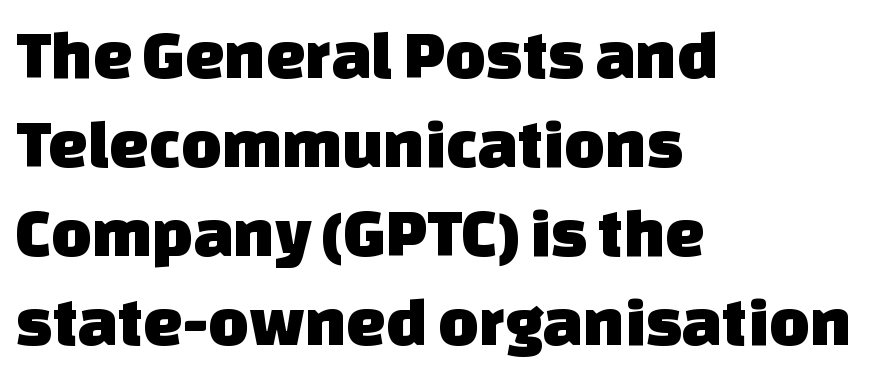
The image shows 70 px sans-serif type; set left-aligned, normal line spacing (1.27x), normal letter spacing, not underlined; low stroke contrast and a large x-height.
